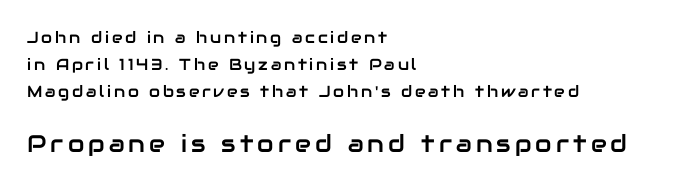
Descenders hang freely into open space. Style check: upright. Visually, the bottom section dominates because its glyphs are scaled up. A normal amount of white space separates one row of letters from the next. Does the copy run flush right? No — it runs flush left.
